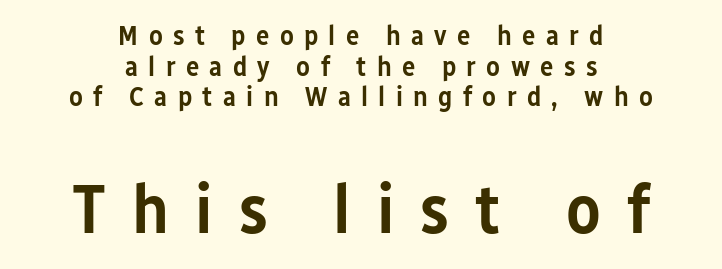
{"serif": "no", "italic": "no", "bold": "semi", "weight": "semibold", "width": "condensed", "stroke_contrast": "low", "x_height": "medium", "monospaced": "no", "underline": "no", "align": "center", "line_spacing": "tight", "line_spacing_ratio": 1.09, "letter_spacing": "wide", "letter_spacing_em": 0.37, "larger_block": "second", "size_ratio": 2.5, "glyph_px": 70}
